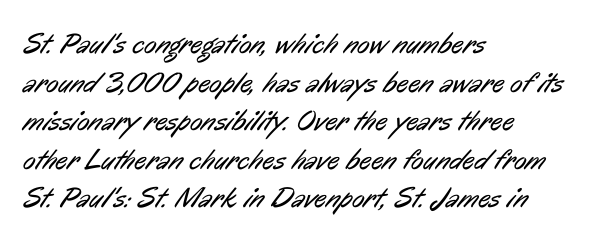
{"serif": "no", "bold": "no", "weight": "regular", "width": "condensed", "stroke_contrast": "low", "x_height": "medium", "monospaced": "no", "underline": "no", "align": "left", "line_spacing": "normal", "line_spacing_ratio": 1.33, "letter_spacing": "normal", "letter_spacing_em": 0.0, "glyph_px": 29}
